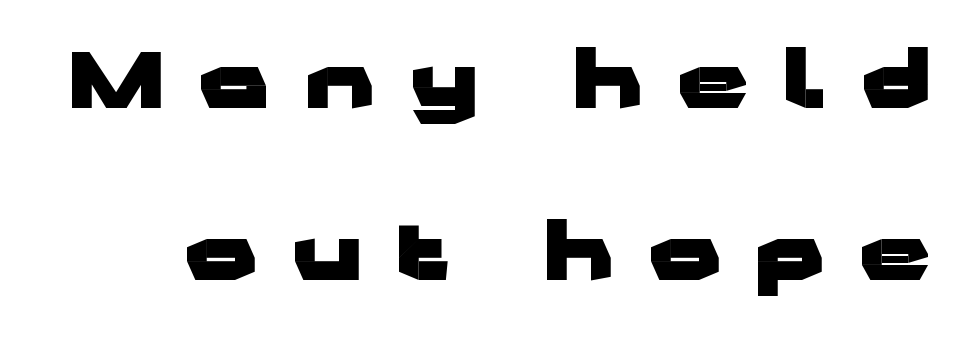
How are the letters spaced? Widely, with obvious added tracking. The rendering uses natural spacing where letterforms have individual widths. Emphasis by weight is at full strength: bold. Only glyphs here, with clear space below each row. What kind of face is this? One without serifs — a sans.
